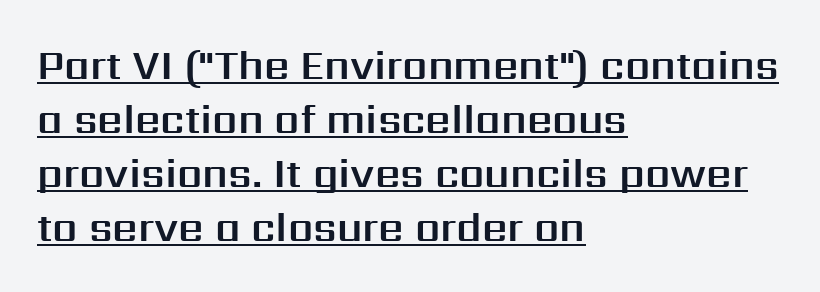
There is no visible air inserted between adjacent glyphs. Check where the strokes stop: nothing finishes them off — pure sans. The lettering stays uniformly vertical, giving the passage a roman look. In CSS terms this would be text-align: left. Caption: lettering with a line underneath. The rendering uses natural spacing where letterforms have individual widths.
